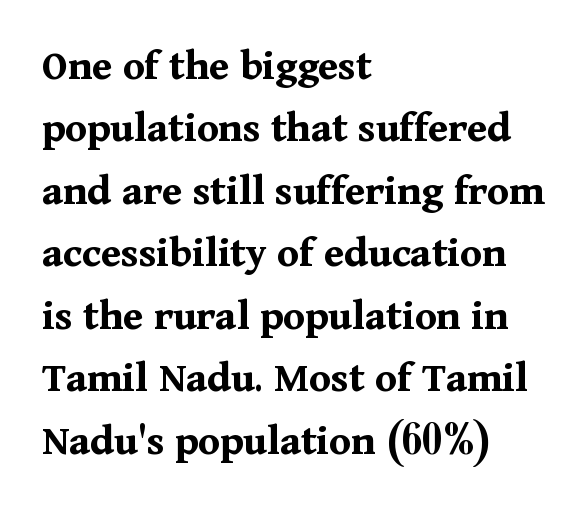
The image shows 44 px bold serif type, upright; set left-aligned, normal line spacing (1.42x), normal letter spacing, not underlined; medium stroke contrast and a medium x-height.
